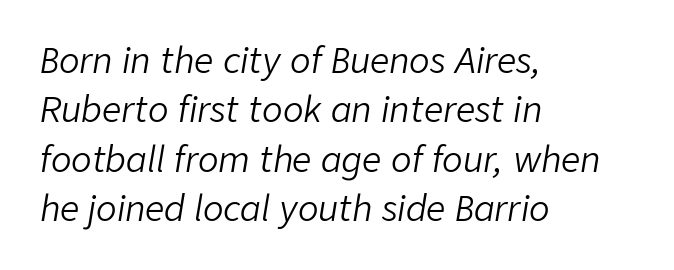
The image shows 34 px light type, italic (leaning right); set left-aligned, normal line spacing (1.45x), normal letter spacing, not underlined; low stroke contrast and a medium x-height.
